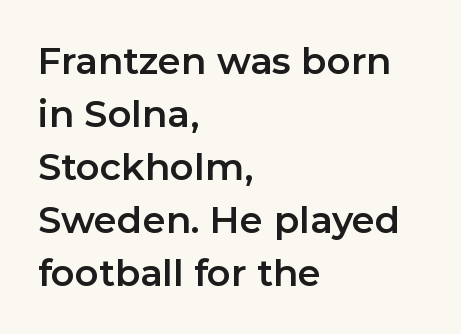
Q: Is the text italic (slanted)? A: No, it is upright.
Q: Is the typeface a serif or a sans-serif typeface? A: Sans-serif.
Q: Is the text underlined? A: No.
Q: How is the paragraph aligned? A: Left-aligned.
Q: Is the spacing between letters normal or unusually wide? A: Normal.
Q: Is the spacing between lines tight, normal or loose? A: Normal.
Q: Width (condensed, normal, or wide)? A: Normal.
Q: Stroke contrast? A: Low.
Q: x-height? A: Medium.
Q: Monospaced? A: No.
